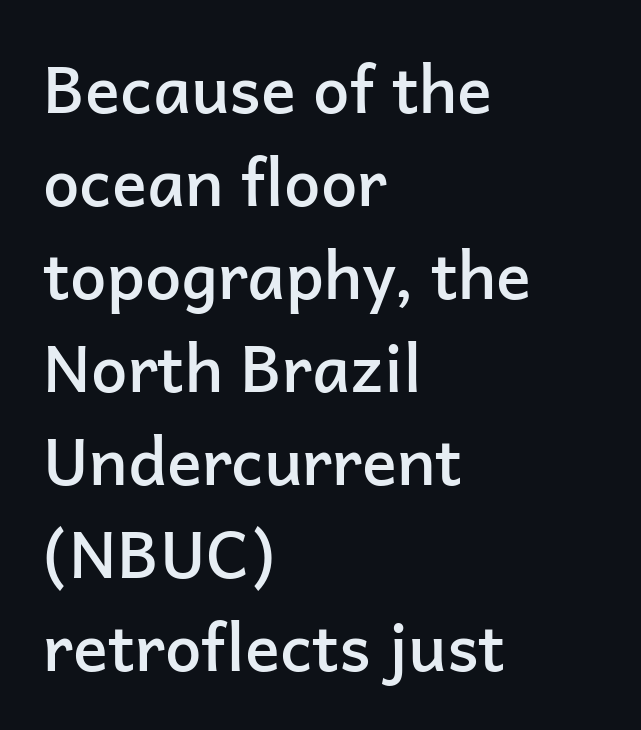
Q: Is the text bold? A: Semi-bold.
Q: Is the text italic (slanted)? A: No, it is upright.
Q: Is the typeface a serif or a sans-serif typeface? A: Sans-serif.
Q: Is the text underlined? A: No.
Q: How is the paragraph aligned? A: Left-aligned.
Q: Is the spacing between letters normal or unusually wide? A: Normal.
Q: Is the spacing between lines tight, normal or loose? A: Normal.
Q: Width (condensed, normal, or wide)? A: Normal.
Q: Stroke contrast? A: Low.
Q: x-height? A: Medium.
Q: Monospaced? A: No.
